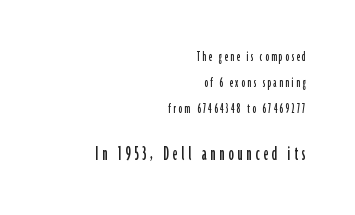
Q: Is the text italic (slanted)? A: No, it is upright.
Q: Is the text underlined? A: No.
Q: How is the paragraph aligned? A: Right-aligned.
Q: Which block of text is set in a larger size, the first (top) or the second (bottom)? A: The second (bottom) one.
